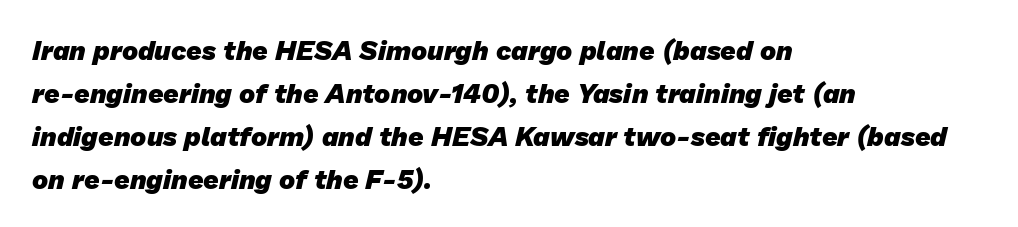
This rendering uses left alignment, leaving the right contour irregular. The foot of each line stays bare and open. Baseline-to-baseline distance is the conventional proportion of letter height. Default kerning and tracking; the words read as compact shapes. In terms of weight, the rendering is a true, heavy bold.
